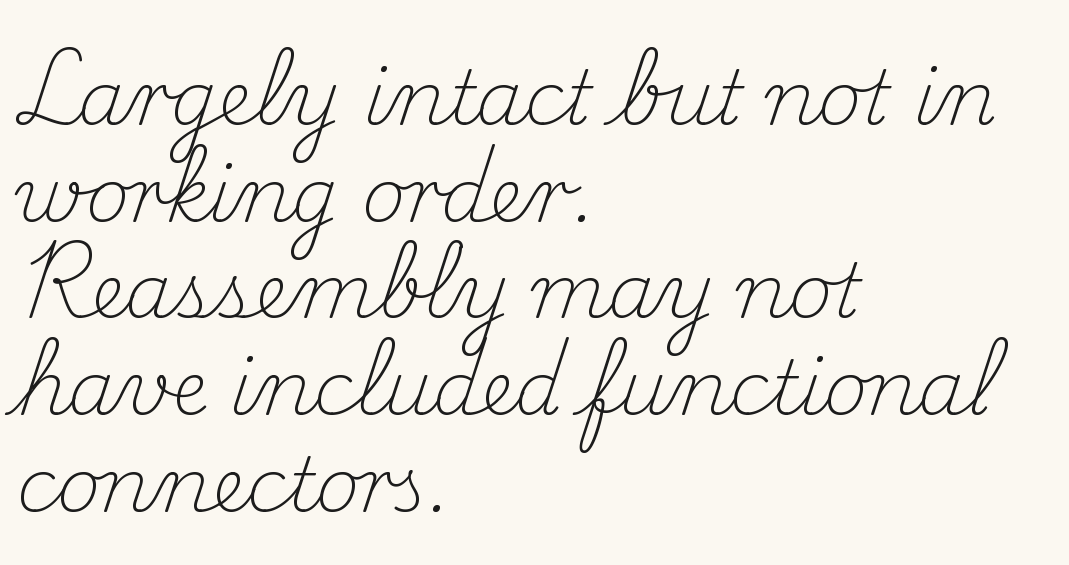
{"serif": "yes", "bold": "no", "weight": "light", "width": "normal", "stroke_contrast": "medium", "x_height": "small", "monospaced": "no", "underline": "no", "align": "left", "line_spacing": "normal", "line_spacing_ratio": 1.29, "letter_spacing": "normal", "letter_spacing_em": 0.0, "glyph_px": 75}
